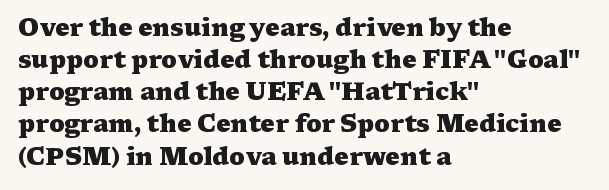
{"italic": "no", "bold": "yes", "underline": "no", "align": "left", "line_spacing": "normal", "line_spacing_ratio": 1.34, "letter_spacing": "normal", "letter_spacing_em": 0.0, "glyph_px": 24}
